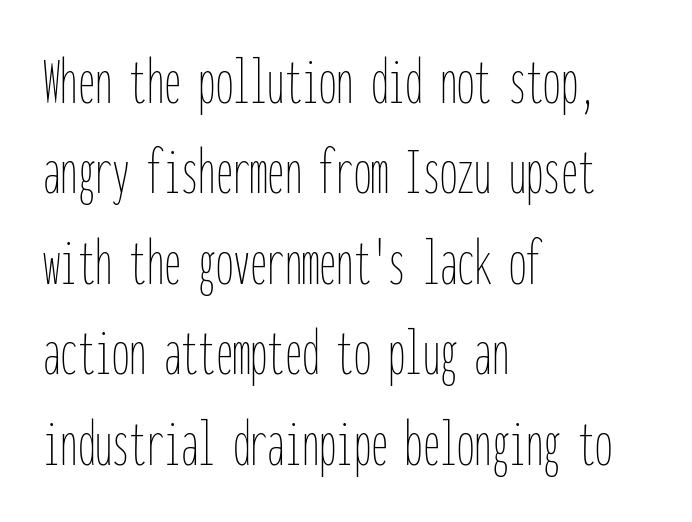
{"italic": "no", "bold": "no", "weight": "thin", "width": "condensed", "stroke_contrast": "low", "x_height": "medium", "monospaced": "yes", "underline": "no", "align": "left", "line_spacing": "normal", "line_spacing_ratio": 1.31, "letter_spacing": "normal", "letter_spacing_em": 0.0, "glyph_px": 69}
